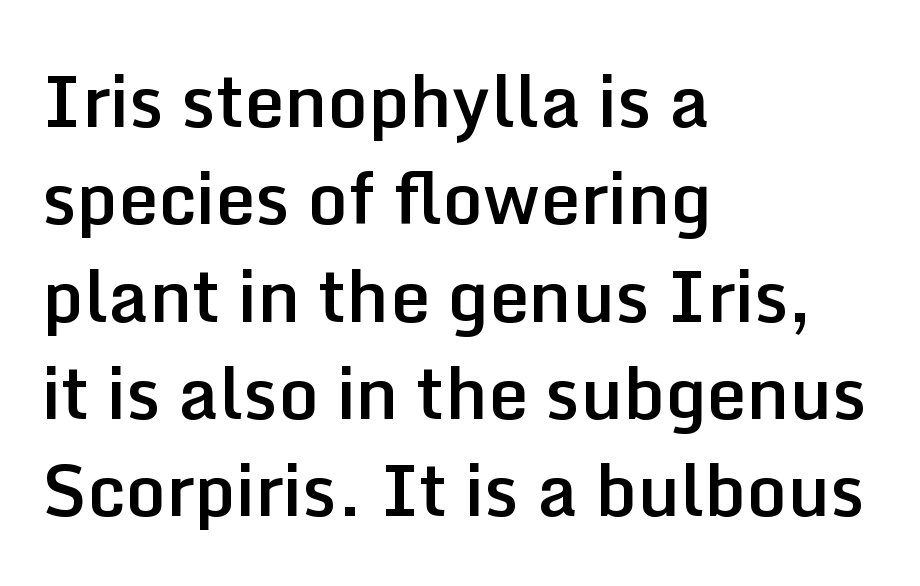
{"serif": "no", "italic": "no", "bold": "semi", "weight": "semibold", "width": "normal", "stroke_contrast": "low", "x_height": "medium", "monospaced": "no", "underline": "no", "align": "left", "line_spacing": "normal", "line_spacing_ratio": 1.37, "letter_spacing": "normal", "letter_spacing_em": 0.0, "glyph_px": 71}
